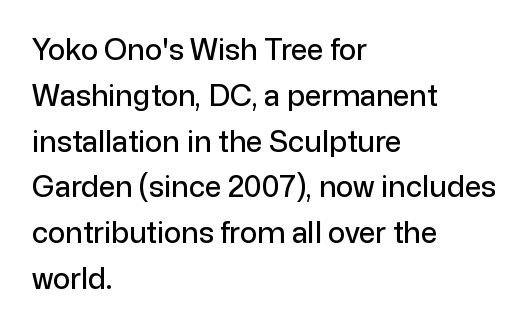
The image shows 29 px sans-serif type, upright; set left-aligned, normal line spacing (1.58x), normal letter spacing, not underlined; low stroke contrast and a medium x-height.
